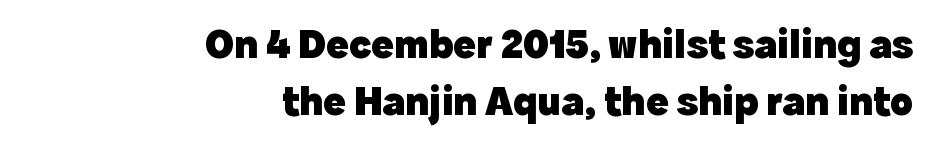
The image shows 42 px heavy sans-serif type, upright; set right-aligned, normal line spacing (1.35x), normal letter spacing, not underlined; a medium x-height.
